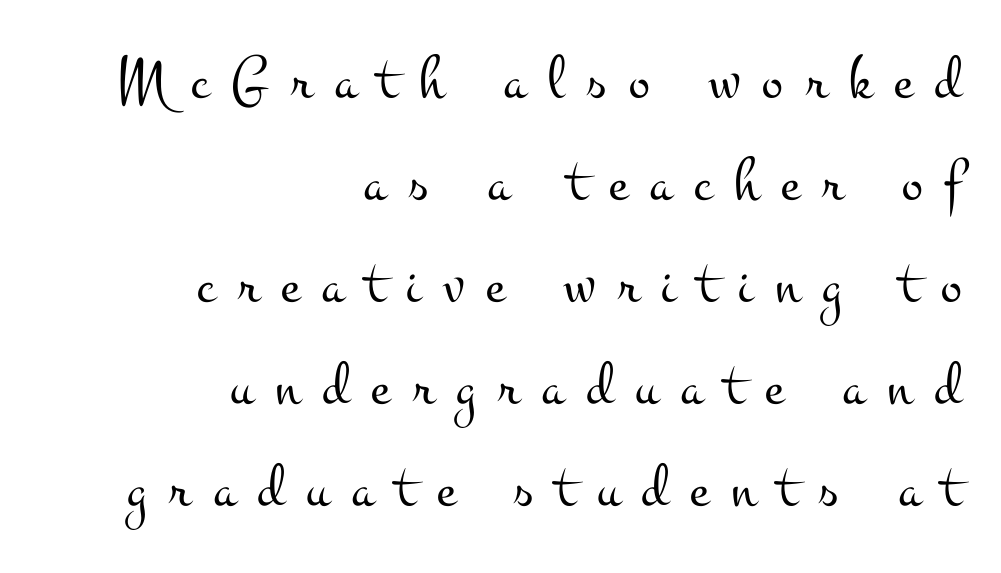
Letter spacing: wide. The passage shown stacks its lines at a standard gap. Each stroke keeps to a modest, everyday thickness or less. Decoration check: the copy has no underline.
